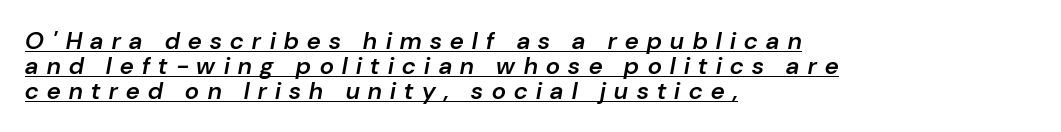
Q: Is the text bold? A: Semi-bold.
Q: Is the text italic (slanted)? A: Yes, it leans right by about 10 degrees.
Q: Is the text underlined? A: Yes.
Q: How is the paragraph aligned? A: Left-aligned.
Q: Is the spacing between letters normal or unusually wide? A: Unusually wide.
Q: Is the spacing between lines tight, normal or loose? A: Tight.
